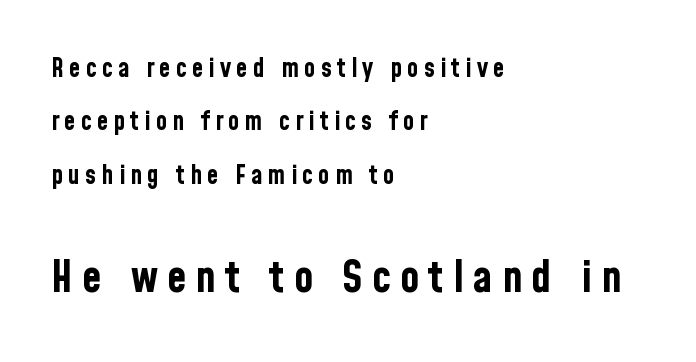
This layout puts the modest block above and the oversized block below. Only glyphs here, with clear space below each row. Spacing between characters has been opened up far beyond the box default. In terms of letterform style, serifs are entirely absent. Heavy-handed strokes throughout: this text is bold.
